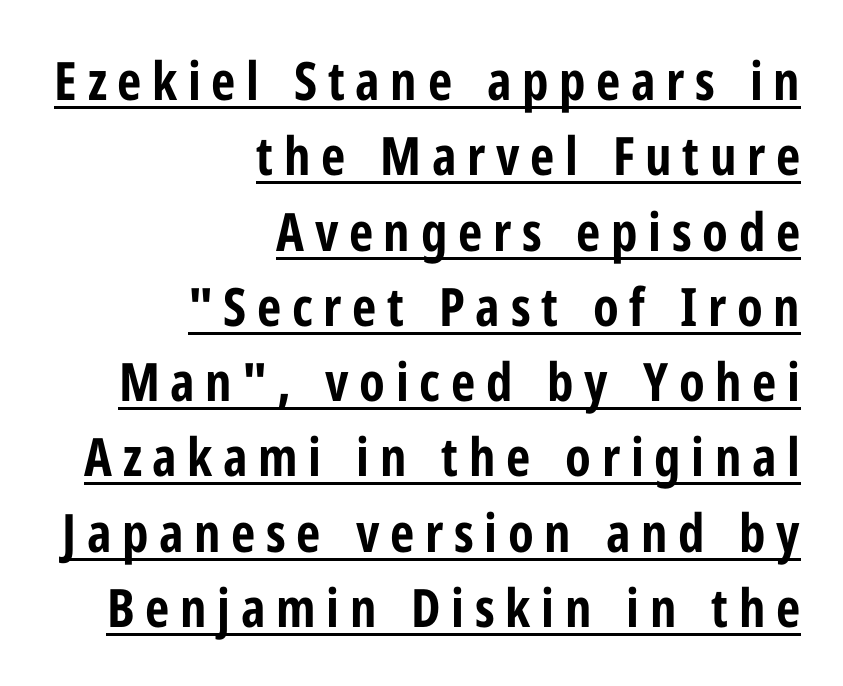
The image shows 53 px bold, condensed sans-serif type, upright; set right-aligned, normal line spacing (1.42x), unusually wide letter spacing (+0.2 em), underlined; low stroke contrast and a medium x-height.
